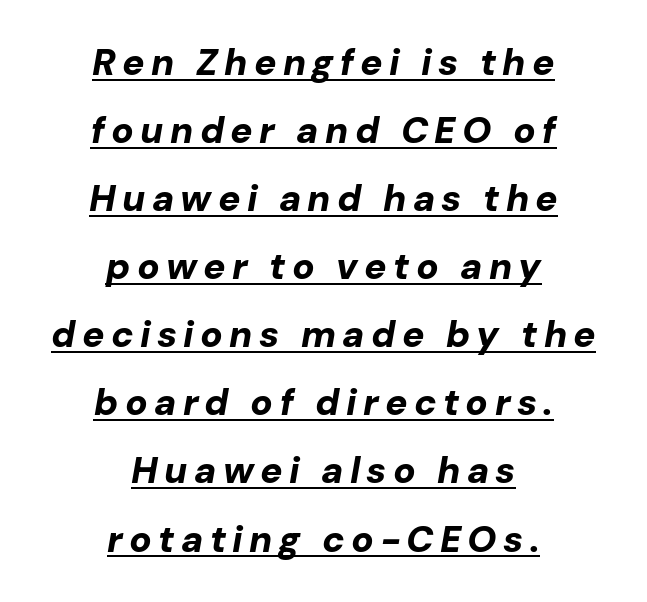
The image shows 37 px bold type, italic (leaning right); set centered, line spacing 1.84x, underlined; low stroke contrast and a medium x-height.
